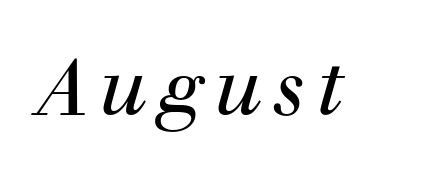
The image shows 78 px regular-weight serif type, italic (leaning right); set not underlined; high stroke contrast and a medium x-height.
